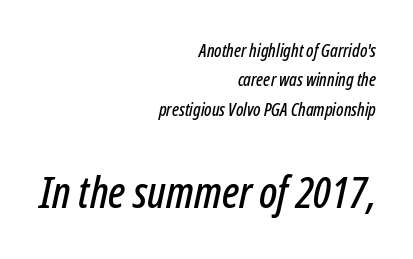
The rendering uses natural spacing where letterforms have individual widths. The composition opens small and finishes big. Looking at the ascenders, they clearly lean. The line-height multiplier appears to be the usual default. Lines of text with bare space underneath. Visually the block forms a straight wall on the right and a jagged coastline on the left.
